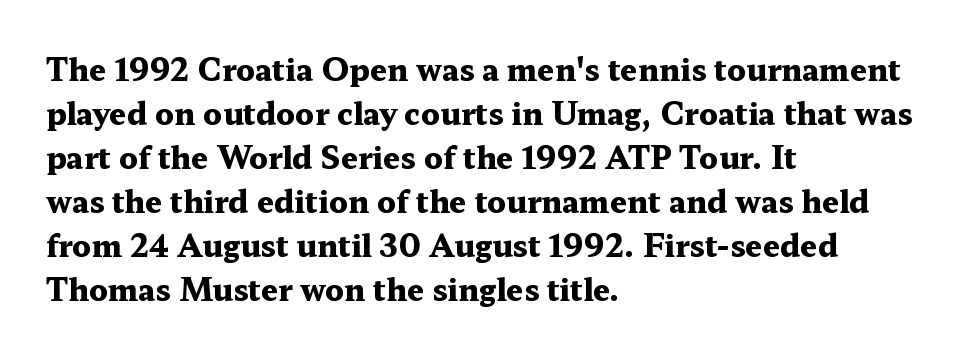
{"serif": "yes", "italic": "no", "bold": "yes", "weight": "heavy", "width": "wide", "stroke_contrast": "medium", "x_height": "medium", "monospaced": "no", "underline": "no", "align": "left", "line_spacing": "normal", "line_spacing_ratio": 1.47, "letter_spacing": "normal", "letter_spacing_em": 0.0, "glyph_px": 30}
